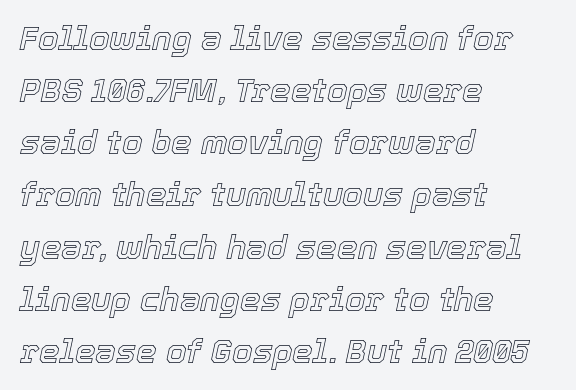
Q: Is the text italic (slanted)? A: Yes, it leans right by about 12 degrees.
Q: Is the text underlined? A: No.
Q: How is the paragraph aligned? A: Left-aligned.
Q: Is the spacing between letters normal or unusually wide? A: Normal.
Q: Is the spacing between lines tight, normal or loose? A: Normal.
Q: Width (condensed, normal, or wide)? A: Normal.
Q: x-height? A: Medium.
Q: Monospaced? A: No.
